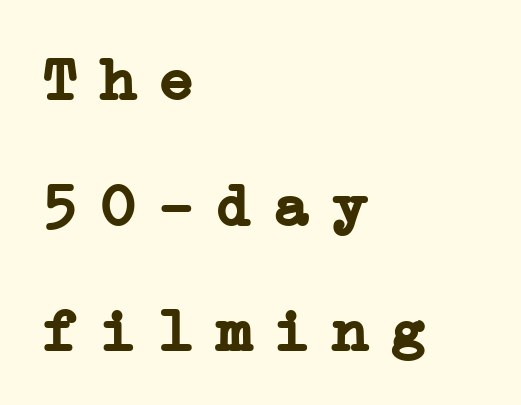
The image shows 61 px semibold serif type, upright; set left-aligned, loose line spacing (2.06x), unusually wide letter spacing (+0.35 em), not underlined; low stroke contrast and a medium x-height.
